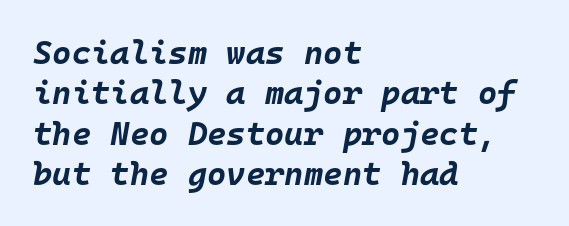
Q: Is the text bold? A: Yes.
Q: Is the text italic (slanted)? A: Yes, it leans right by about 10 degrees.
Q: Is the text underlined? A: No.
Q: How is the paragraph aligned? A: Left-aligned.
Q: Is the spacing between letters normal or unusually wide? A: Normal.
Q: Width (condensed, normal, or wide)? A: Normal.
Q: Stroke contrast? A: Low.
Q: x-height? A: Large.
Q: Monospaced? A: Yes.
